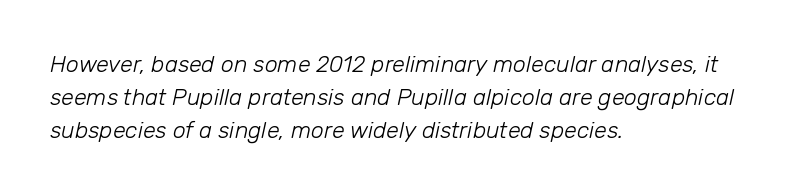
The image shows 23 px text type, italic (leaning right); set left-aligned, normal line spacing (1.43x), normal letter spacing, not underlined.
